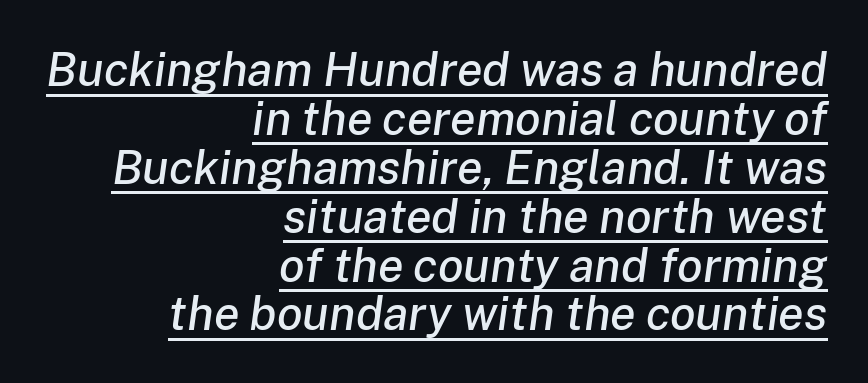
The glyphs look as if they've been sheared to an angle. Interline gaps are noticeably narrow in this sample. A typesetter would call this proportional, since set widths differ per character. Observe the ordinary spacing: letters are neighbours, not strangers. Typeset ragged left — the right edge is the straight one.
